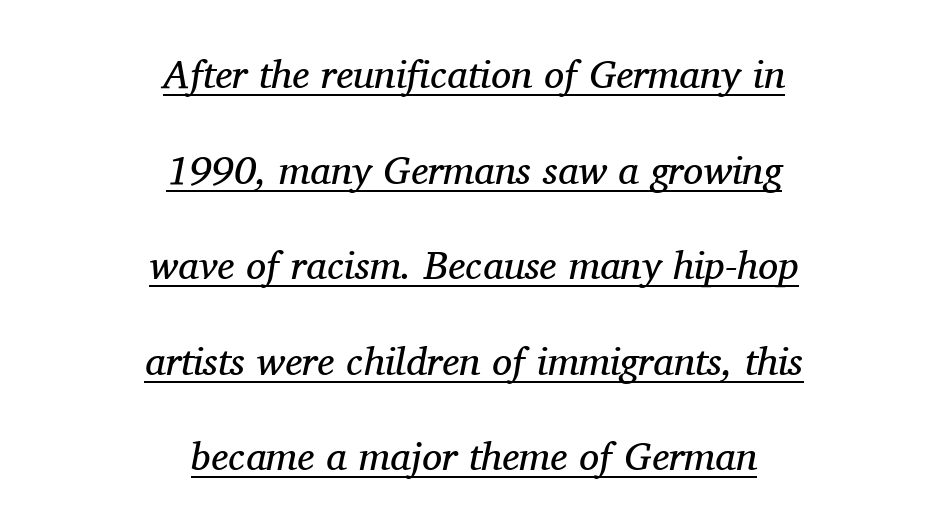
Note: serifs present on the glyphs. Underlined type. Looks like regular typesetting: each glyph gets only the width it needs. Here the glyphs are tracked normally, forming tight word shapes. Line starts and ends both wander, symmetrically.
